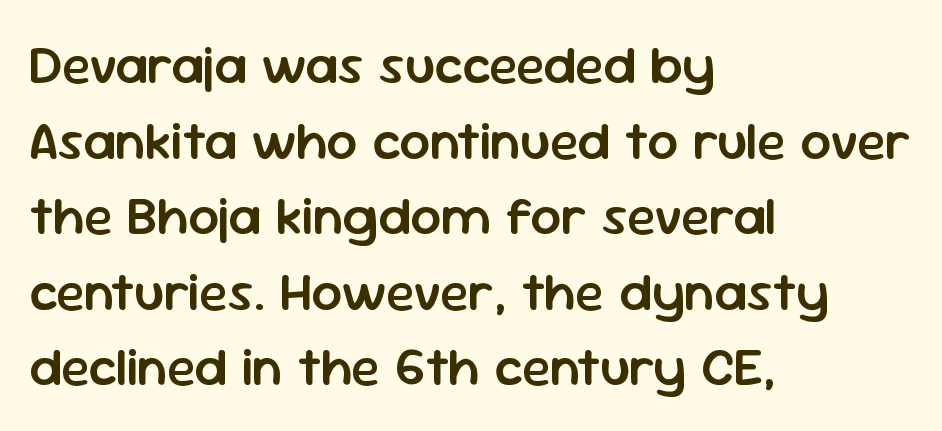
The image shows 54 px semibold sans-serif type, upright; set left-aligned, normal line spacing (1.4x), normal letter spacing, not underlined; low stroke contrast and a medium x-height.
